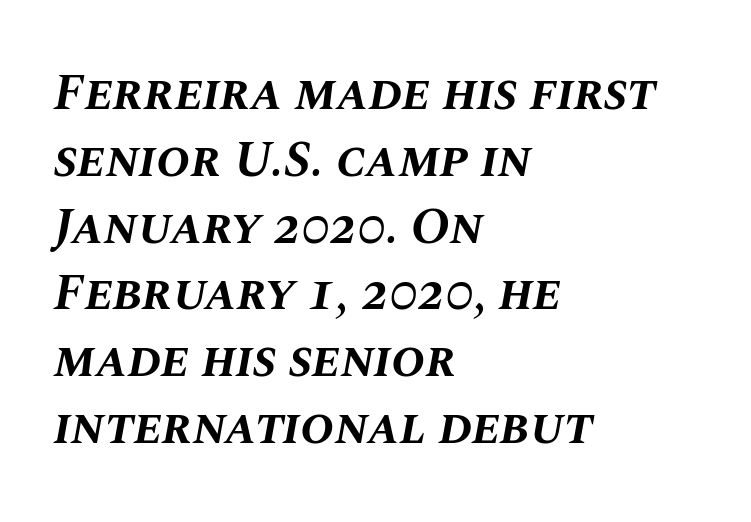
{"italic": "yes", "lean": "right", "slant_degrees": 10, "bold": "yes", "weight": "bold", "width": "normal", "stroke_contrast": "medium", "x_height": "large", "monospaced": "no", "underline": "no", "align": "left", "line_spacing": "normal", "line_spacing_ratio": 1.31, "letter_spacing": "normal", "letter_spacing_em": 0.0, "glyph_px": 51}
